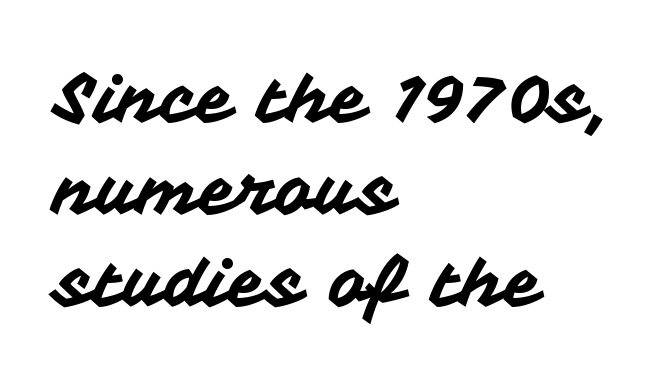
The lines in this sample share a left origin and differ only in where they stop. The rendering uses natural spacing where letterforms have individual widths. Check the space under the baseline: it is left empty. Grotesque or geometric, the face here clearly has no serifs.
